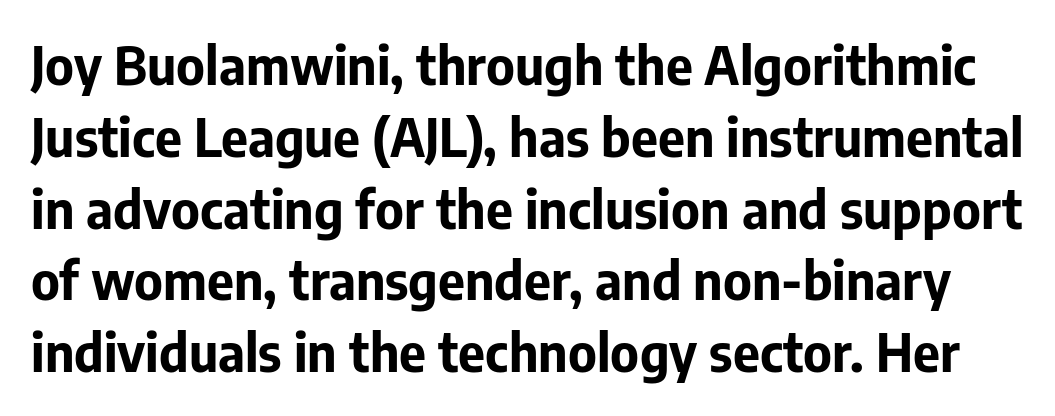
Think of a printed novel: that variable character pitch is what you see here. The block of text has a typical density, with ordinary space between rows. Descenders are the only things crossing below the line. Grotesque or geometric, the face here clearly has no serifs. The characters look thick and weighty, a clear bold.
